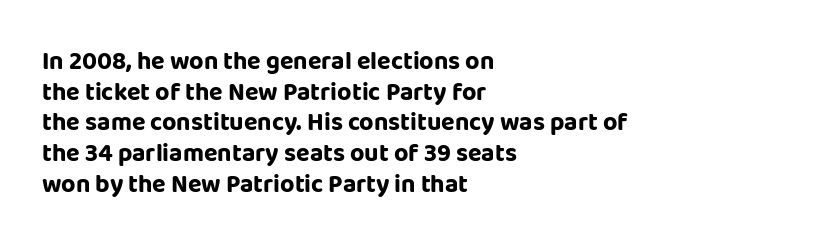
The image shows 25 px bold type, upright; set left-aligned, line spacing 1.23x, normal letter spacing, not underlined.
